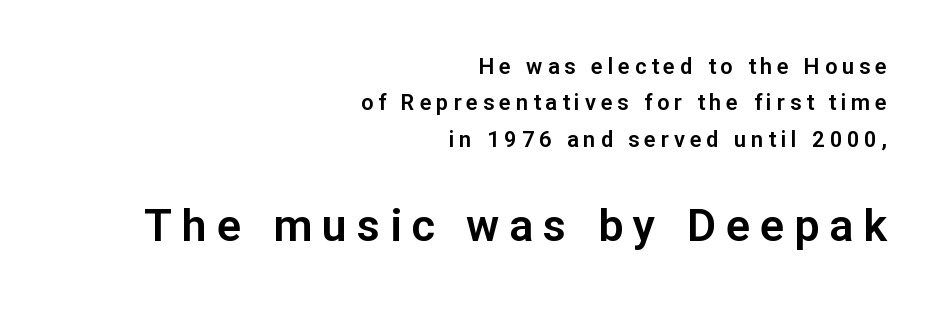
Short and long lines alike share a common ending point at right. Bigger letters appear in the bottom chunk; the top chunk is reduced. Leading matches the norm, producing a regular column. The glyphs are unaccompanied by any horizontal stroke below them.
